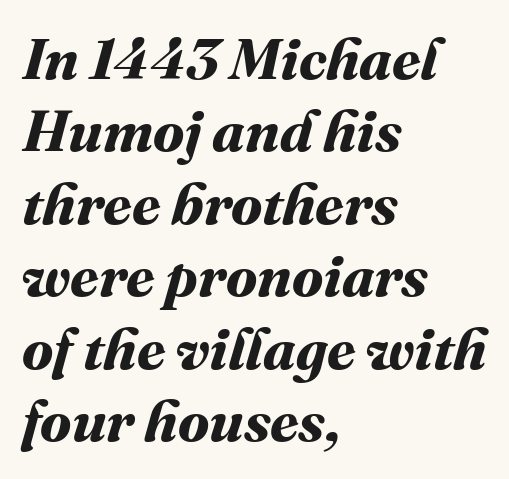
{"bold": "yes", "weight": "bold", "width": "normal", "stroke_contrast": "medium", "x_height": "medium", "monospaced": "no", "underline": "no", "align": "left", "line_spacing": "normal", "line_spacing_ratio": 1.25, "letter_spacing": "normal", "letter_spacing_em": 0.0, "glyph_px": 58}
